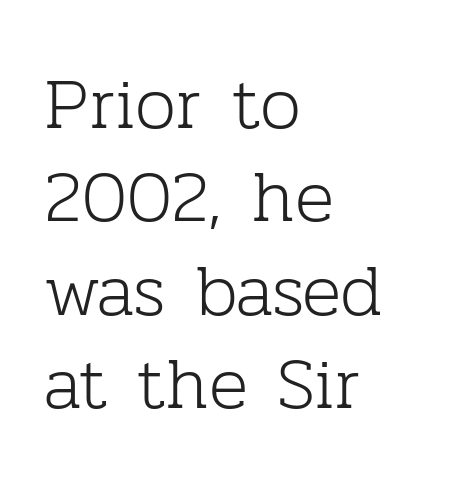
The image shows 73 px light serif type, upright; set left-aligned, normal line spacing (1.28x), normal letter spacing, not underlined; low stroke contrast and a medium x-height.
